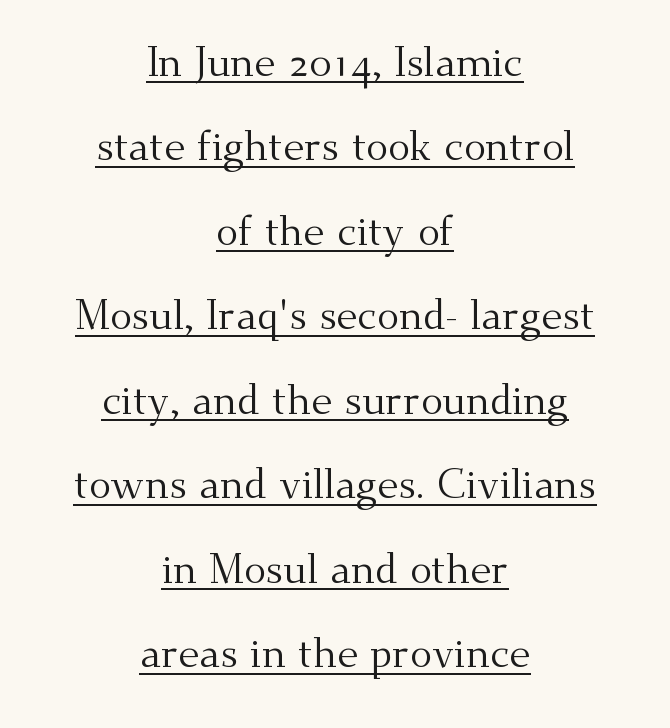
Type style note: has serifs. Is this a heavy cut? Hardly; it is regular or lighter. Underline: present. These lines keep a tight, regular rhythm from letter to letter. Think of a printed novel: that variable character pitch is what you see here.
